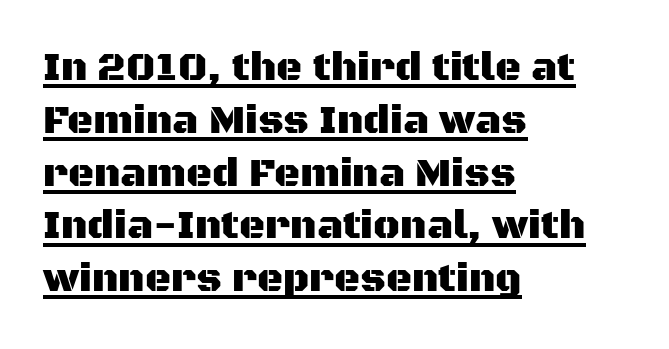
Q: Is the text italic (slanted)? A: No, it is upright.
Q: Is the typeface a serif or a sans-serif typeface? A: Sans-serif.
Q: Is the text underlined? A: Yes.
Q: How is the paragraph aligned? A: Left-aligned.
Q: Is the spacing between letters normal or unusually wide? A: Normal.
Q: Is the spacing between lines tight, normal or loose? A: Normal.
Q: Width (condensed, normal, or wide)? A: Normal.
Q: Stroke contrast? A: Medium.
Q: x-height? A: Large.
Q: Monospaced? A: No.
